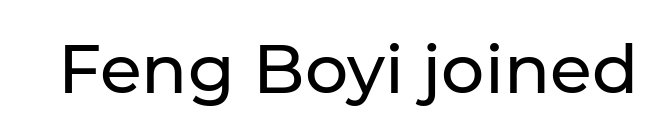
{"serif": "no", "italic": "no", "bold": "no", "weight": "regular", "width": "normal", "stroke_contrast": "low", "x_height": "medium", "monospaced": "no", "underline": "no", "letter_spacing": "normal", "letter_spacing_em": 0.0, "glyph_px": 68}
